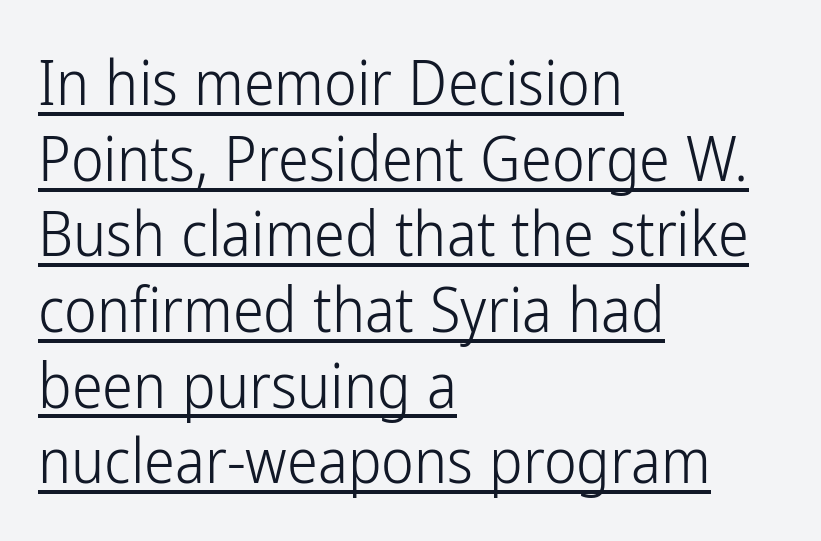
Observe the ordinary spacing: letters are neighbours, not strangers. Notice how a bar underscores the lettering throughout. The passage is arranged the way most books set body copy — flush left. Is this a heavy cut? Hardly; it is regular or lighter. This rendering employs a face without finishing strokes, i.e., a sans-serif.
